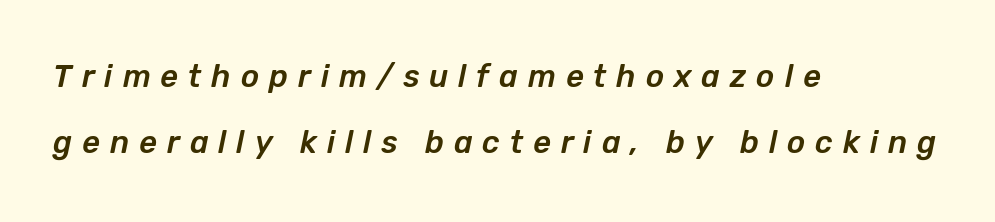
{"italic": "yes", "lean": "right", "slant_degrees": 12, "width": "normal", "stroke_contrast": "low", "x_height": "medium", "monospaced": "no", "underline": "no", "align": "left", "line_spacing": "loose", "line_spacing_ratio": 2.12, "letter_spacing": "wide", "letter_spacing_em": 0.32, "glyph_px": 31}
